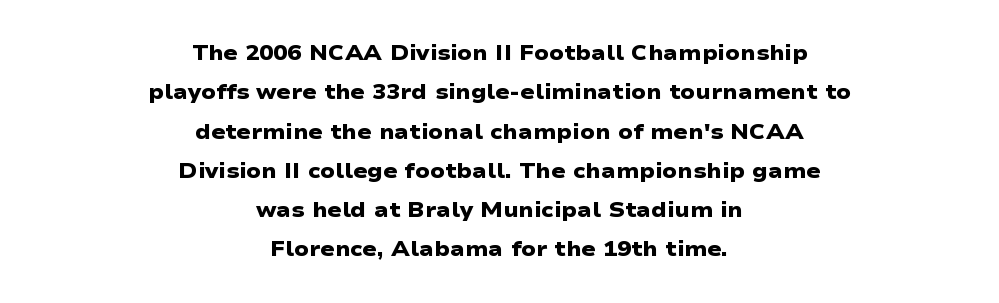
{"bold": "yes", "underline": "no", "align": "center", "line_spacing_ratio": 1.87, "letter_spacing": "normal", "letter_spacing_em": 0.0, "glyph_px": 21}
